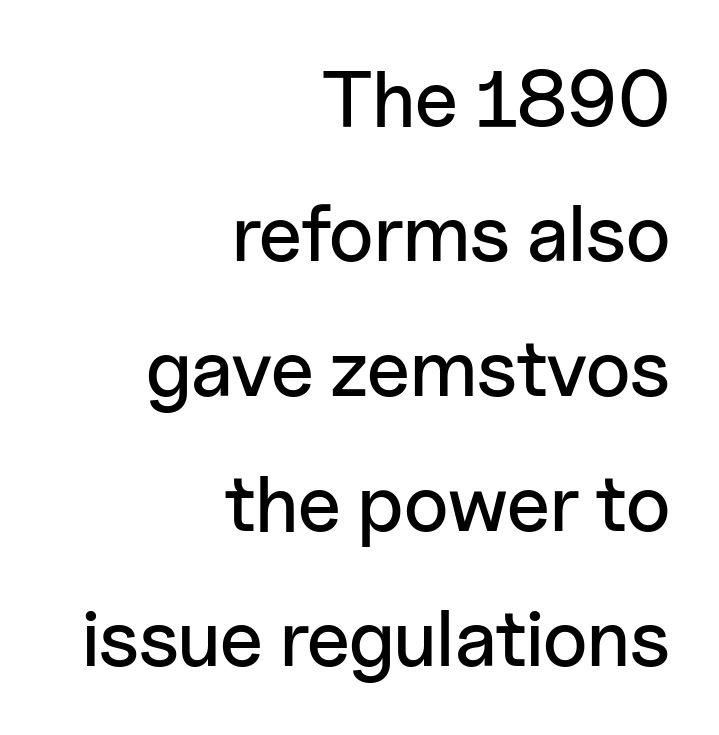
Glance below the letters and you will spot only blank space. Is the letter spacing exaggerated? No — it looks like the ordinary default. The rendering uses natural spacing where letterforms have individual widths. To sum up the face: it is a sans, with no serifs. The letters stand straight up with perfectly vertical stems. Is the block centered? No — it sits flush against the right margin.
